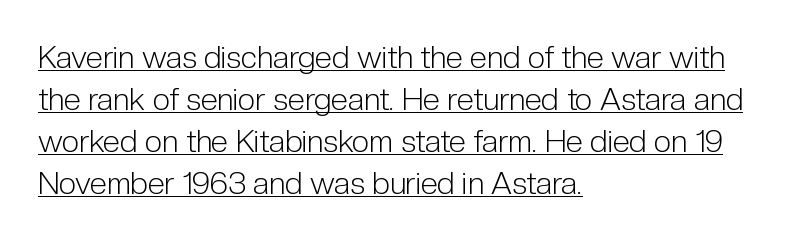
Notice how the passage keeps a crisp vertical edge on the left only. These characters rest on top of a visible drawn line. Leading: standard. Spacing between characters is what you'd get straight out of the box.
